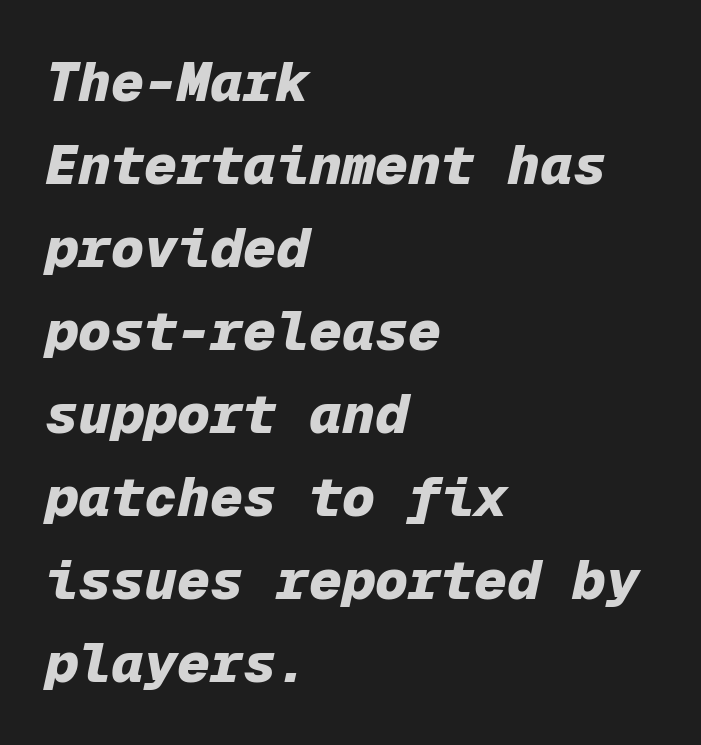
Q: Is the text bold? A: Yes.
Q: Is the text italic (slanted)? A: Yes, it leans right by about 12 degrees.
Q: Is the text underlined? A: No.
Q: How is the paragraph aligned? A: Left-aligned.
Q: Is the spacing between letters normal or unusually wide? A: Normal.
Q: Is the spacing between lines tight, normal or loose? A: Normal.
Q: Width (condensed, normal, or wide)? A: Normal.
Q: Stroke contrast? A: Low.
Q: x-height? A: Medium.
Q: Monospaced? A: Yes.
